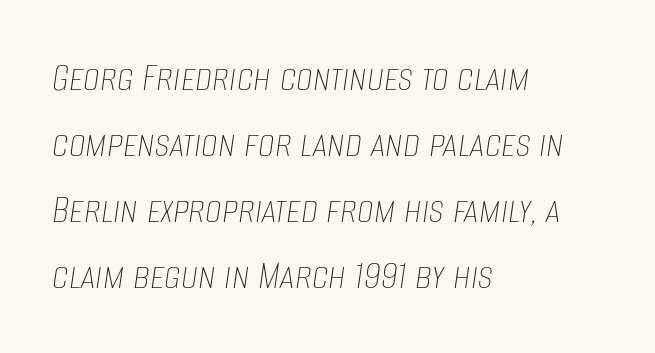
Successive baselines arrive at the customary interval. Clear beneath every line of the passage. Looks like regular typesetting: each glyph gets only the width it needs. The paragraph has a hard left edge and a soft right edge. This is oblique type, the kind used for emphasis or titles. The rendering keeps characters at their native spacing.
